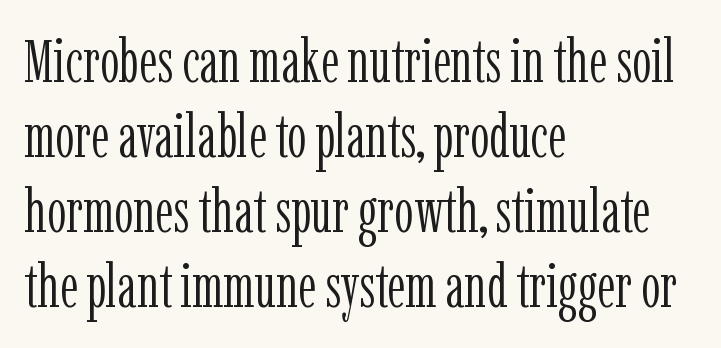
Q: Is the text bold? A: No.
Q: Is the text italic (slanted)? A: No, it is upright.
Q: Is the typeface a serif or a sans-serif typeface? A: Serif.
Q: Is the text underlined? A: No.
Q: How is the paragraph aligned? A: Left-aligned.
Q: Is the spacing between letters normal or unusually wide? A: Normal.
Q: Width (condensed, normal, or wide)? A: Condensed.
Q: Stroke contrast? A: Low.
Q: x-height? A: Medium.
Q: Monospaced? A: No.
